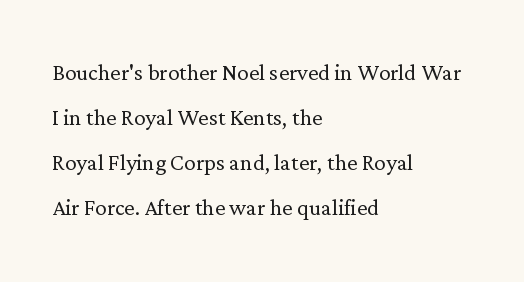
The image shows 29 px light serif type, upright; set left-aligned, normal line spacing (1.55x), normal letter spacing, not underlined; low stroke contrast and a medium x-height.
